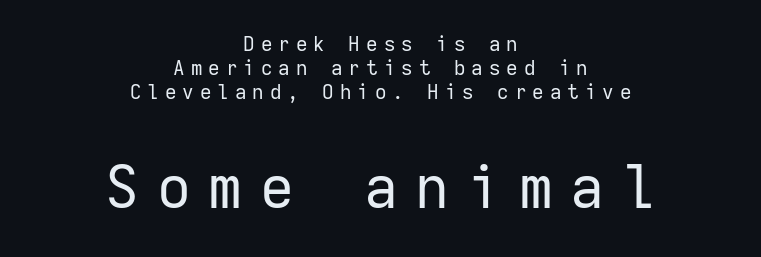
{"serif": "no", "italic": "no", "bold": "no", "weight": "regular", "width": "normal", "stroke_contrast": "low", "x_height": "medium", "monospaced": "yes", "underline": "no", "align": "center", "line_spacing_ratio": 1.2, "letter_spacing": "wide", "letter_spacing_em": 0.3, "larger_block": "second", "size_ratio": 2.95, "glyph_px": 59}
